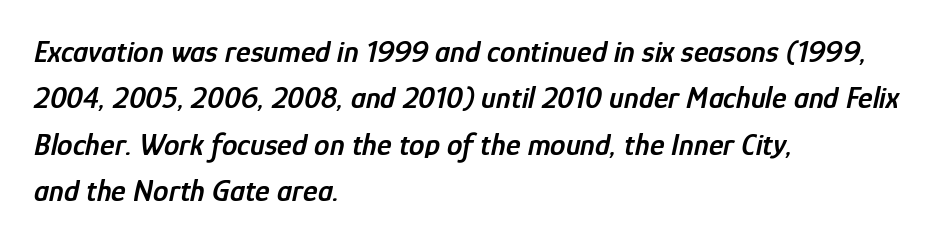
This is moderately heavy type, rendered in semibold. If you drew a ruler down the left edge, every line would touch it. The foot of each line stays bare and open. Spacing verdict: proportional, widths tailored to each character. Designer's note — italics engaged.
